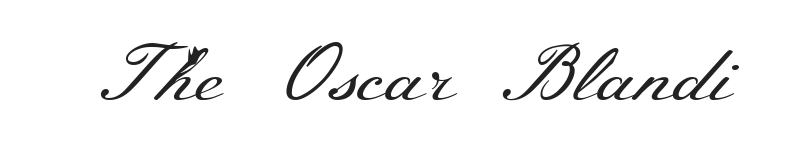
Q: Is the text bold? A: No.
Q: Is the text italic (slanted)? A: Yes.
Q: Is the typeface a serif or a sans-serif typeface? A: Serif.
Q: Is the text underlined? A: No.
Q: Is the spacing between letters normal or unusually wide? A: Normal.
Q: Width (condensed, normal, or wide)? A: Wide.
Q: Stroke contrast? A: Medium.
Q: x-height? A: Small.
Q: Monospaced? A: No.
